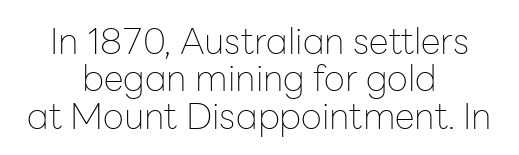
These lines are rendered in a variable-pitch font. Does the leading feel generous? Not at all — it's pinched. The axis of the letterforms is exactly vertical. Caption: standard tracking, unaltered. Heaviness? Minimal to ordinary, like unemphasized prose. Nope, no serifs anywhere on these letters.
